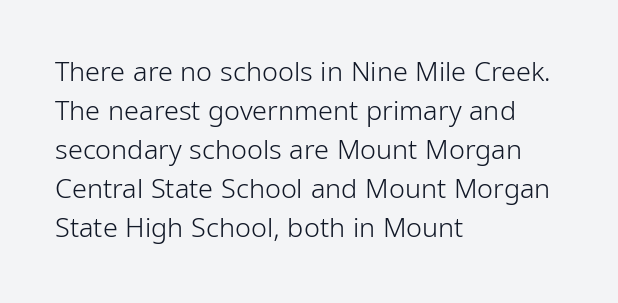
The image shows 27 px text type, upright; set left-aligned, normal line spacing (1.44x), normal letter spacing, not underlined.
